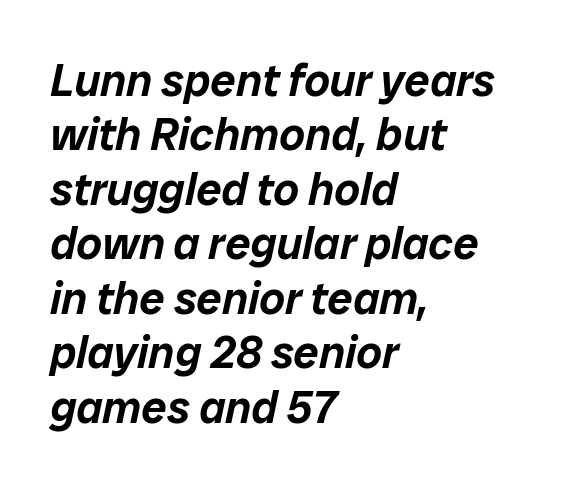
Proportional: the letters do not fall into vertical columns. Every character sits at an angle, as italics do. Students, note that the glyphs here touch the page at normal intervals. Line beginnings align vertically; line endings do not. The words here are not underlined.
